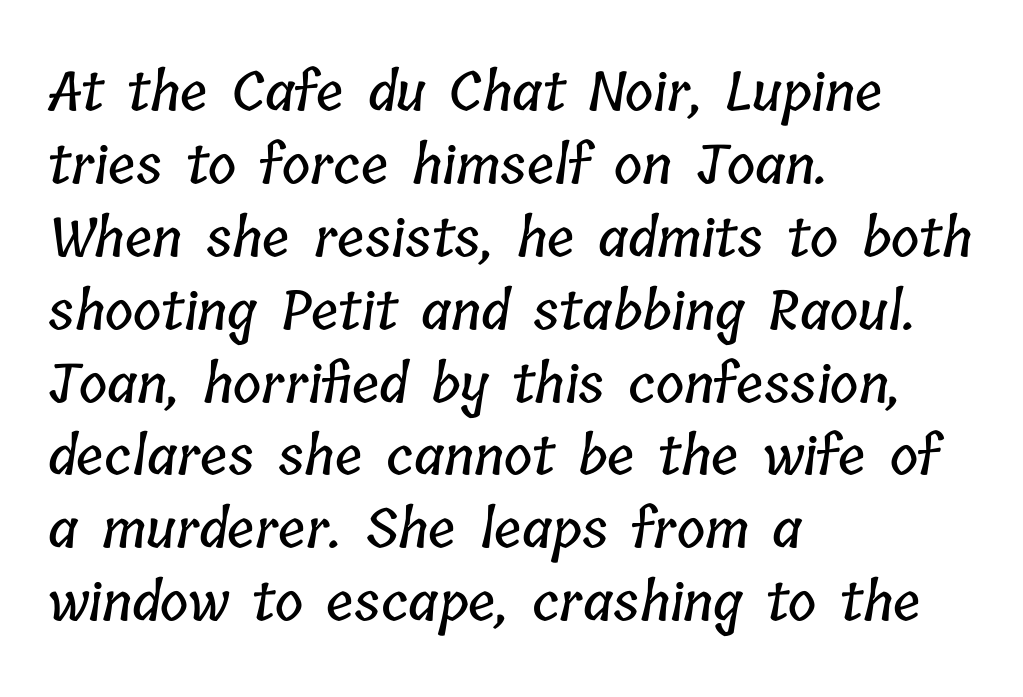
The image shows 54 px condensed type; set left-aligned, normal line spacing (1.35x), normal letter spacing, not underlined; low stroke contrast and a medium x-height.
